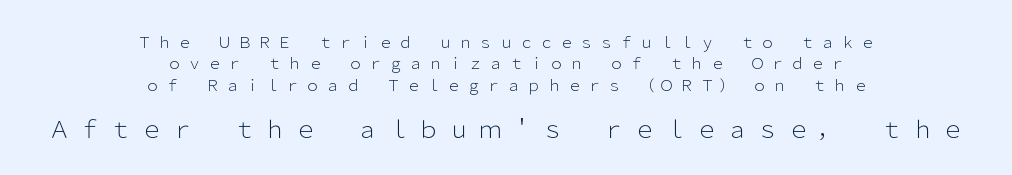
Which chunk is bigger? The second one — the bottom block dwarfs the top. Reading down the column, the eye jumps a familiar distance to each next line. Compared with a flush-left layout, this one balances lines on the center instead. Caption: face not bold, strokes unweighted. It's the straight-up-and-down kind of type.
